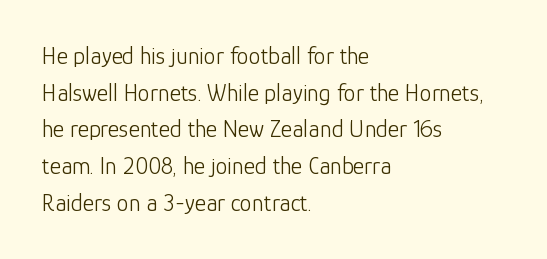
{"italic": "no", "bold": "no", "underline": "no", "align": "left", "line_spacing": "normal", "line_spacing_ratio": 1.53, "letter_spacing": "normal", "letter_spacing_em": 0.0, "glyph_px": 24}
